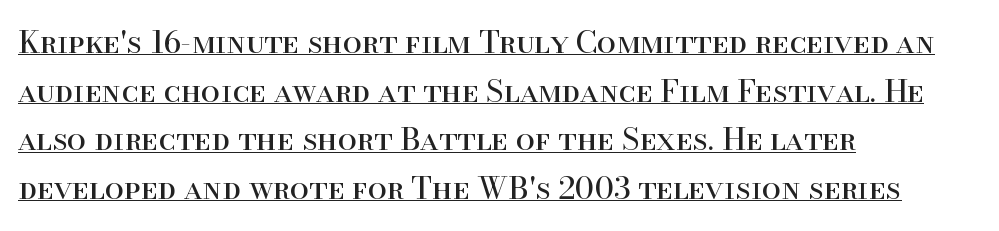
{"serif": "yes", "italic": "no", "bold": "no", "weight": "regular", "width": "normal", "stroke_contrast": "high", "x_height": "small", "monospaced": "no", "underline": "yes", "align": "left", "line_spacing": "normal", "line_spacing_ratio": 1.57, "letter_spacing": "normal", "letter_spacing_em": 0.0, "glyph_px": 31}
